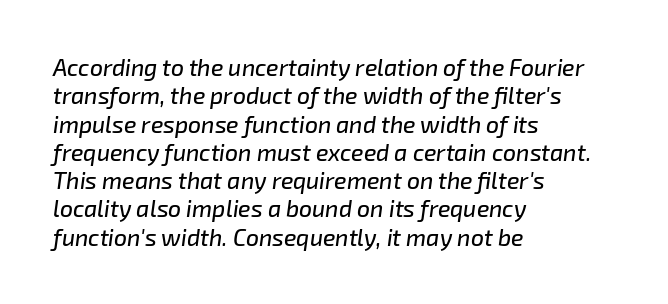
When letters slant like this, we call the style italic. The rag falls on the right side of this text block. Bare-footed words on every line. Nothing unusual about the tracking: characters are spaced as the font intends.
